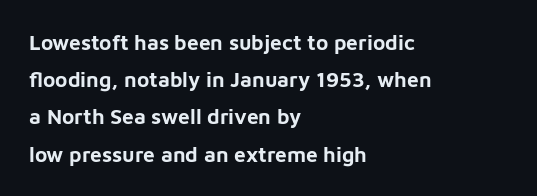
{"italic": "no", "bold": "yes", "underline": "no", "align": "left", "line_spacing_ratio": 1.77, "letter_spacing": "normal", "letter_spacing_em": 0.0, "glyph_px": 21}
